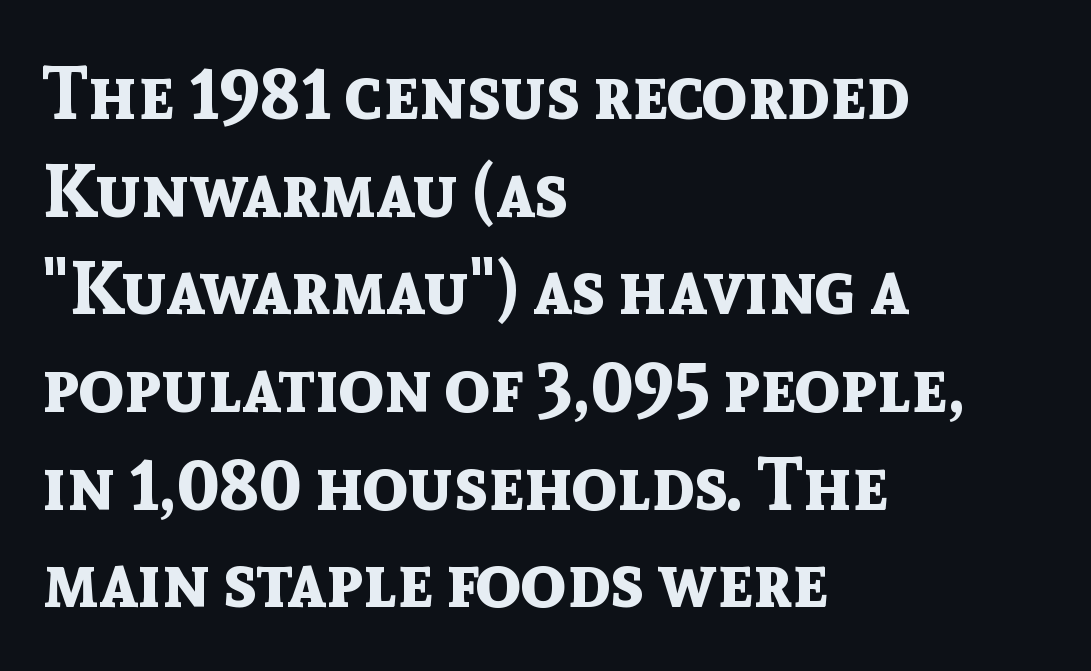
{"serif": "no", "italic": "no", "bold": "yes", "weight": "bold", "width": "normal", "x_height": "medium", "monospaced": "no", "underline": "no", "align": "left", "line_spacing": "normal", "line_spacing_ratio": 1.32, "letter_spacing": "normal", "letter_spacing_em": 0.0, "glyph_px": 74}
